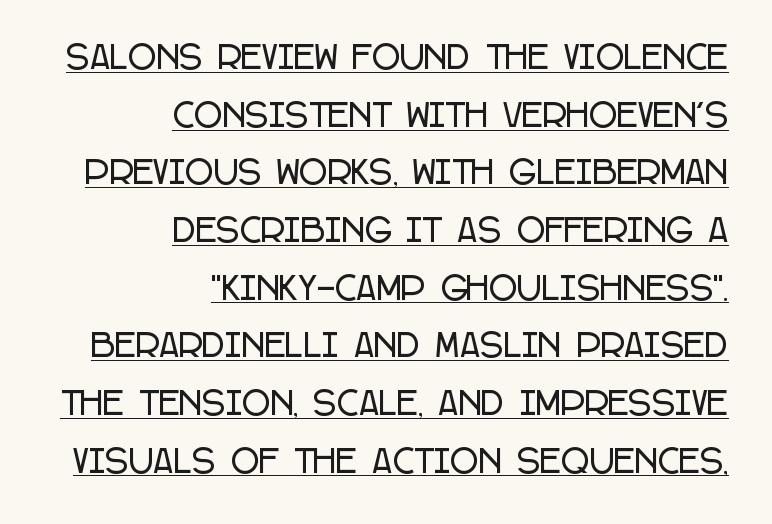
Q: Is the text italic (slanted)? A: No, it is upright.
Q: Is the typeface a serif or a sans-serif typeface? A: Sans-serif.
Q: Is the text underlined? A: Yes.
Q: How is the paragraph aligned? A: Right-aligned.
Q: Is the spacing between letters normal or unusually wide? A: Normal.
Q: Width (condensed, normal, or wide)? A: Condensed.
Q: Stroke contrast? A: Low.
Q: x-height? A: Large.
Q: Monospaced? A: No.
